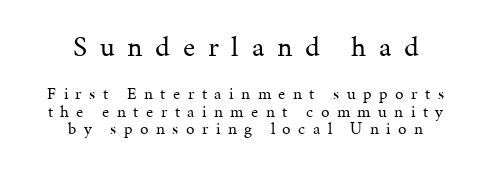
{"serif": "yes", "italic": "no", "bold": "no", "weight": "regular", "width": "normal", "stroke_contrast": "medium", "x_height": "medium", "monospaced": "no", "underline": "no", "align": "center", "line_spacing": "tight", "line_spacing_ratio": 1.01, "letter_spacing": "wide", "letter_spacing_em": 0.44, "larger_block": "first", "size_ratio": 1.71, "glyph_px": 29}
